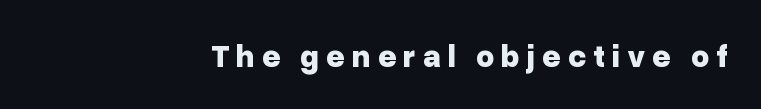
The image shows 32 px bold sans-serif type, upright; set right-aligned, unusually wide letter spacing (+0.21 em), not underlined; low stroke contrast and a medium x-height.
